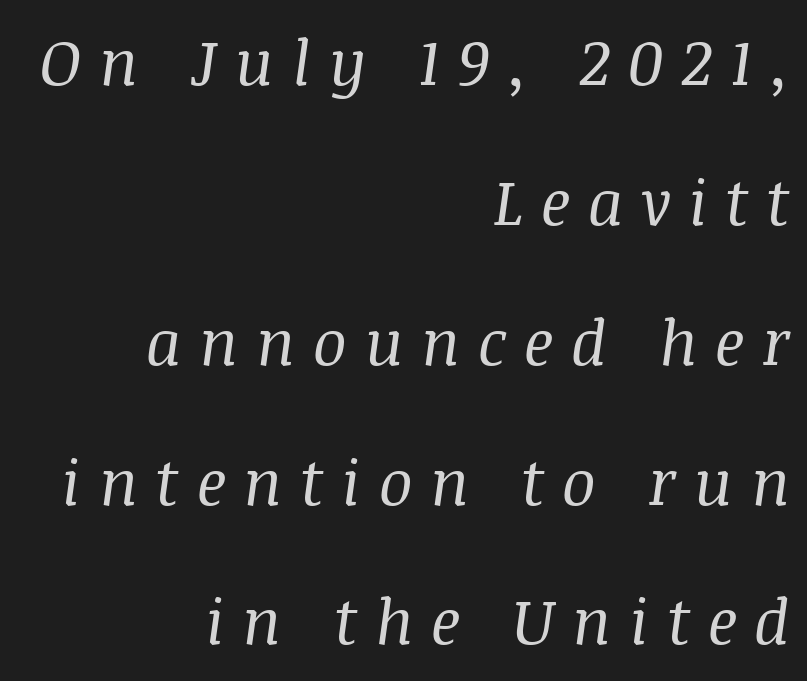
The image shows 63 px regular-weight serif type, italic (leaning right); set right-aligned, loose line spacing (2.22x), unusually wide letter spacing (+0.28 em), not underlined; medium stroke contrast and a large x-height.
